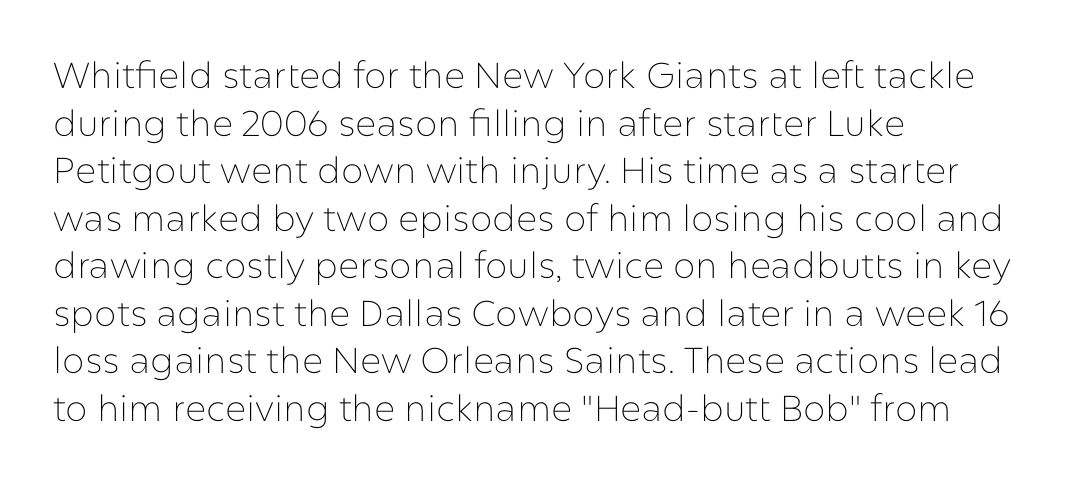
Caption: multi-line text, flush left, ragged right. The block of text has a typical density, with ordinary space between rows. Type style note: lacks serifs. You could not count columns in this text — the font is proportionally spaced. Honestly, the letter spacing is just normal — you wouldn't notice it.
